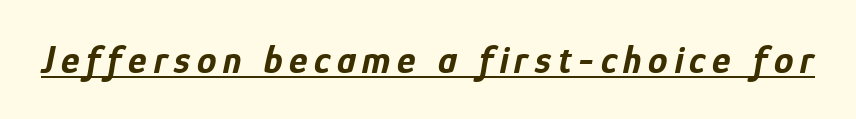
The image shows 39 px bold, condensed type, italic (leaning right); set underlined; low stroke contrast and a medium x-height.
